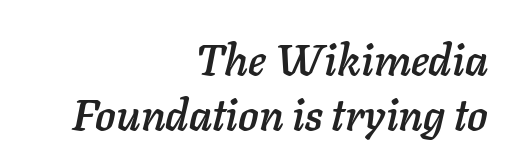
Q: Is the text italic (slanted)? A: Yes, it leans right by about 11 degrees.
Q: Is the text underlined? A: No.
Q: How is the paragraph aligned? A: Right-aligned.
Q: Is the spacing between letters normal or unusually wide? A: Normal.
Q: Is the spacing between lines tight, normal or loose? A: Normal.
Q: Width (condensed, normal, or wide)? A: Normal.
Q: Stroke contrast? A: Low.
Q: x-height? A: Medium.
Q: Monospaced? A: No.
